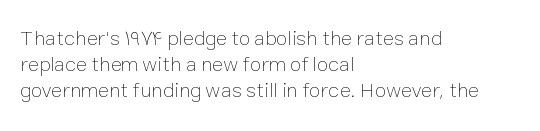
Q: Is the text bold? A: No.
Q: Is the text italic (slanted)? A: No, it is upright.
Q: Is the text underlined? A: No.
Q: How is the paragraph aligned? A: Left-aligned.
Q: Is the spacing between letters normal or unusually wide? A: Normal.
